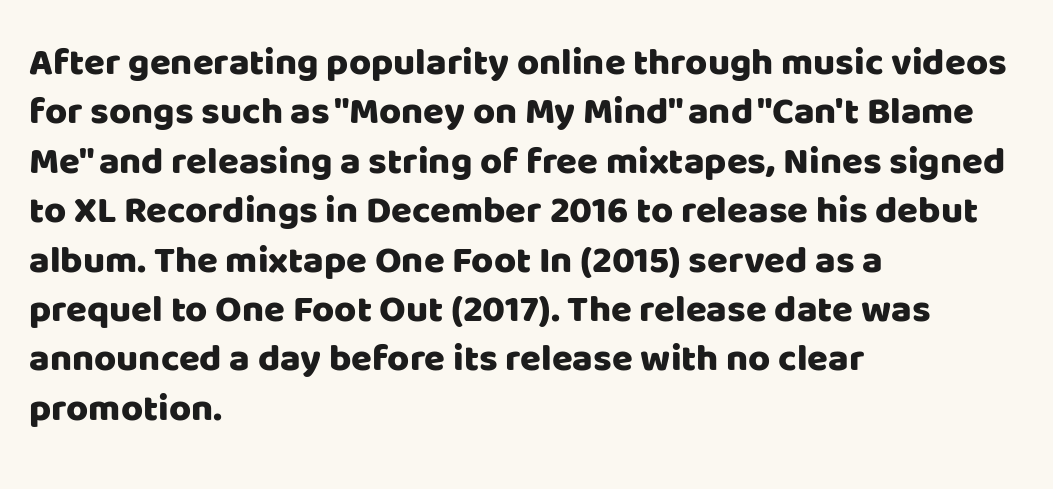
Q: Is the text italic (slanted)? A: No, it is upright.
Q: Is the typeface a serif or a sans-serif typeface? A: Sans-serif.
Q: Is the text underlined? A: No.
Q: How is the paragraph aligned? A: Left-aligned.
Q: Is the spacing between letters normal or unusually wide? A: Normal.
Q: Is the spacing between lines tight, normal or loose? A: Normal.
Q: Width (condensed, normal, or wide)? A: Normal.
Q: Stroke contrast? A: Low.
Q: x-height? A: Large.
Q: Monospaced? A: No.
